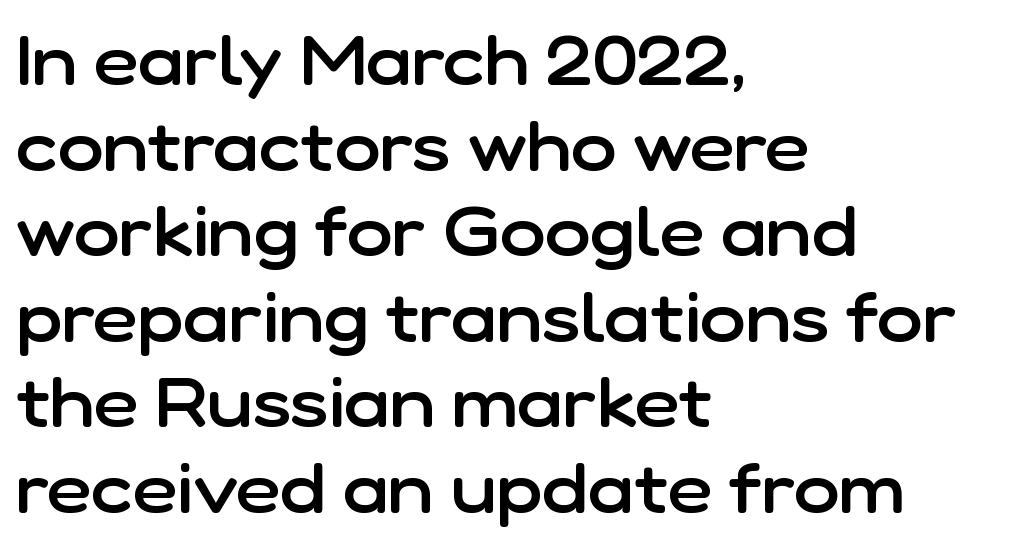
{"serif": "no", "italic": "no", "bold": "semi", "weight": "semibold", "width": "normal", "stroke_contrast": "low", "x_height": "medium", "monospaced": "no", "underline": "no", "align": "left", "line_spacing_ratio": 1.24, "letter_spacing": "normal", "letter_spacing_em": 0.0, "glyph_px": 69}
